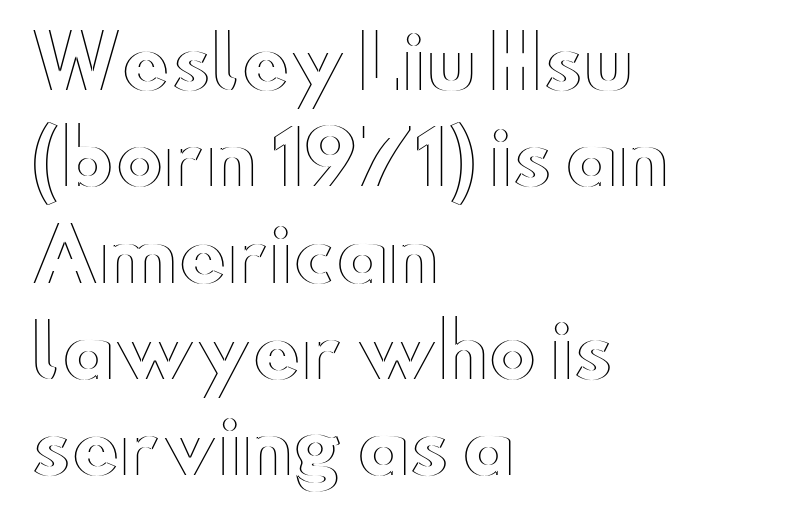
Tracking here is standard; glyphs follow each other at the usual distance. Each row of text sits above clean, open space. Style check: upright. Line starts are locked; line ends wander.
